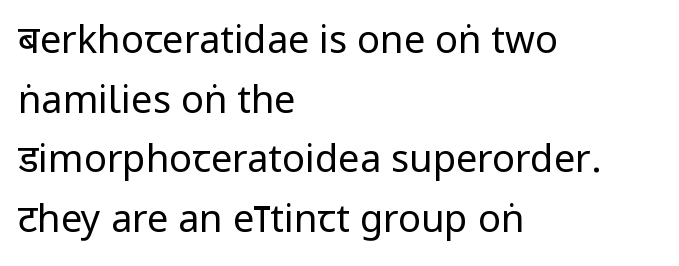
The image shows 38 px regular-weight, condensed sans-serif type, upright; set left-aligned, normal line spacing (1.57x), normal letter spacing, not underlined; low stroke contrast.
